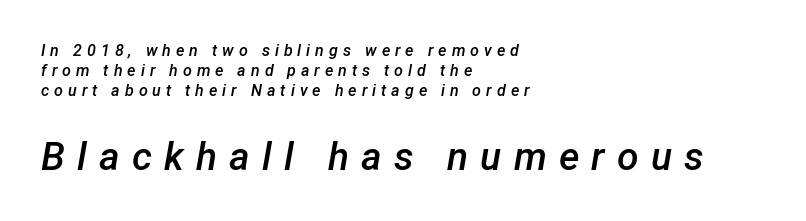
Does the lettering tilt? It does — this is italic. Do the characters align in a grid? No, the font is proportional. The more generous point size was reserved for the lower chunk. Here the glyphs are tracked loosely, breaking word shapes into spaced letters. Left-aligned paragraph, ragged on the right.
